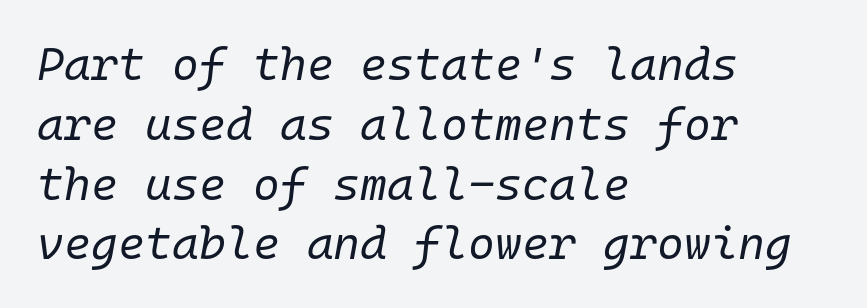
{"italic": "yes", "lean": "right", "slant_degrees": 10, "bold": "no", "weight": "regular", "width": "normal", "stroke_contrast": "low", "x_height": "medium", "monospaced": "yes", "underline": "no", "align": "left", "line_spacing": "normal", "line_spacing_ratio": 1.3, "letter_spacing": "normal", "letter_spacing_em": 0.0, "glyph_px": 46}
